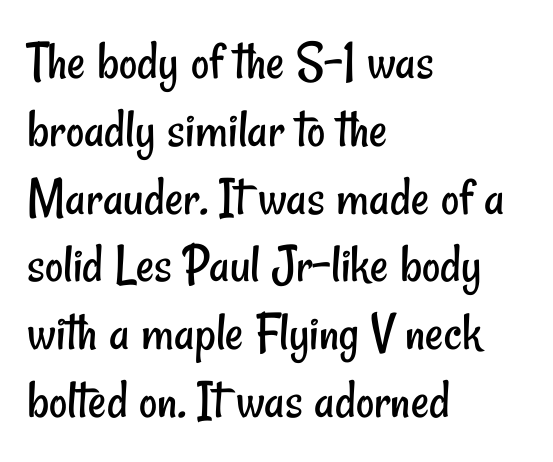
Think of a printed novel: that variable character pitch is what you see here. Stems here are at most as thick as an everyday book face. Unlike a traditional serif, this face leaves its strokes unadorned. This rendering leaves character spacing at its baseline value.
